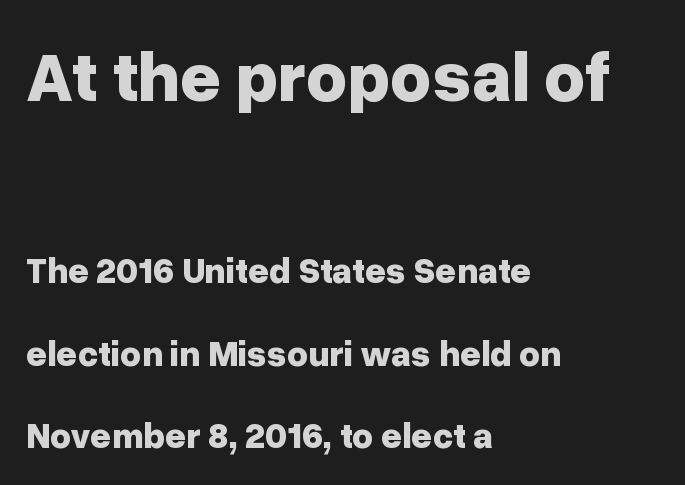
The image shows 71 px bold sans-serif type, upright; set left-aligned, loose line spacing (2.29x), normal letter spacing, not underlined; the first (top) block is 1.97x larger; low stroke contrast and a medium x-height.
